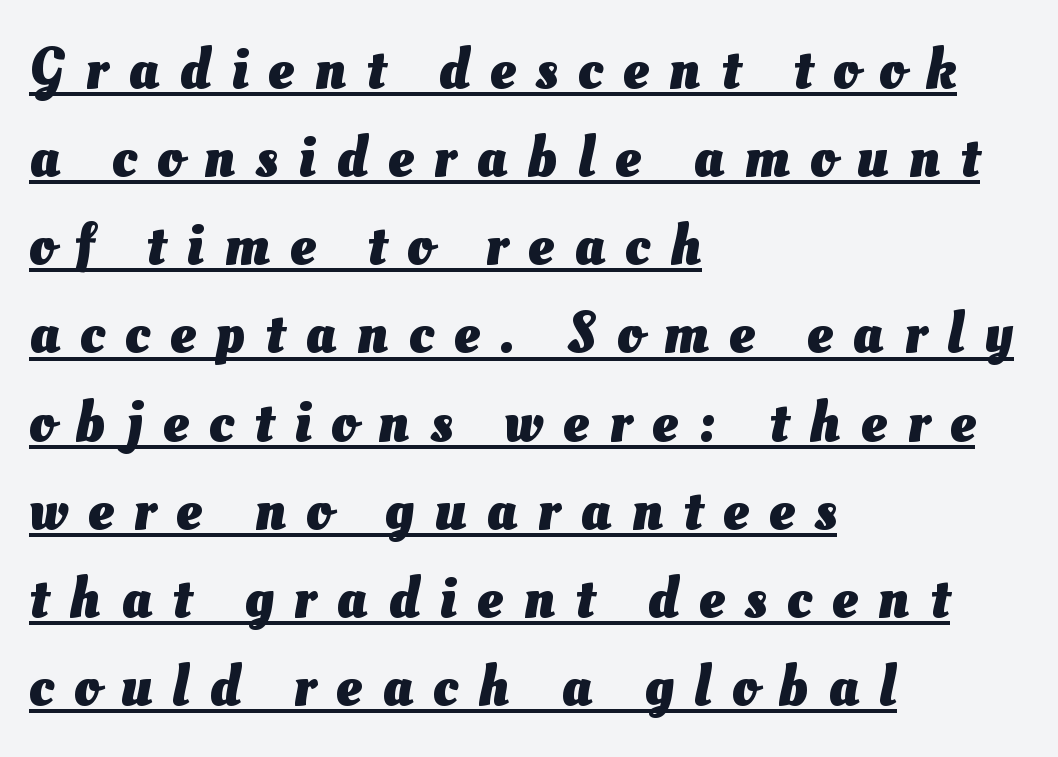
Q: Is the text bold? A: Yes.
Q: Is the text underlined? A: Yes.
Q: How is the paragraph aligned? A: Left-aligned.
Q: Is the spacing between letters normal or unusually wide? A: Unusually wide.
Q: Is the spacing between lines tight, normal or loose? A: Normal.
Q: Width (condensed, normal, or wide)? A: Normal.
Q: Stroke contrast? A: Medium.
Q: x-height? A: Small.
Q: Monospaced? A: No.
